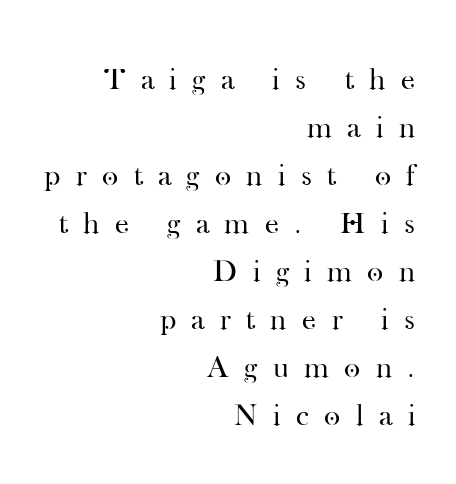
{"serif": "yes", "italic": "no", "bold": "no", "weight": "regular", "width": "normal", "stroke_contrast": "high", "x_height": "small", "monospaced": "no", "underline": "no", "align": "right", "line_spacing": "normal", "line_spacing_ratio": 1.55, "letter_spacing": "wide", "letter_spacing_em": 0.5, "glyph_px": 31}
